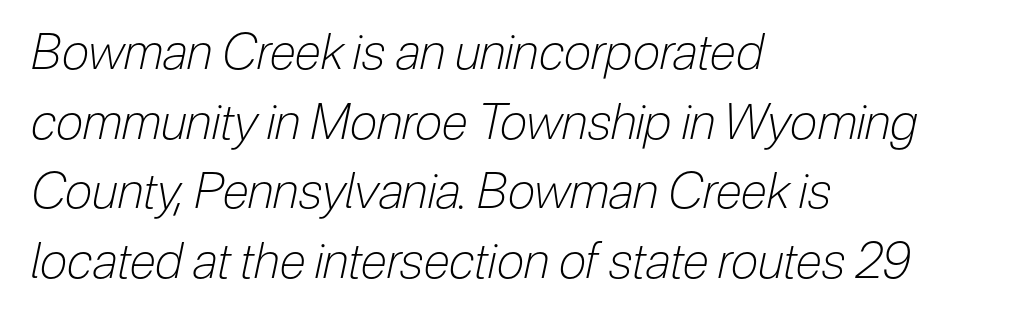
{"italic": "yes", "lean": "right", "slant_degrees": 12, "bold": "no", "weight": "light", "width": "condensed", "stroke_contrast": "low", "x_height": "medium", "monospaced": "no", "underline": "no", "align": "left", "line_spacing": "normal", "line_spacing_ratio": 1.42, "letter_spacing": "normal", "letter_spacing_em": 0.0, "glyph_px": 49}
